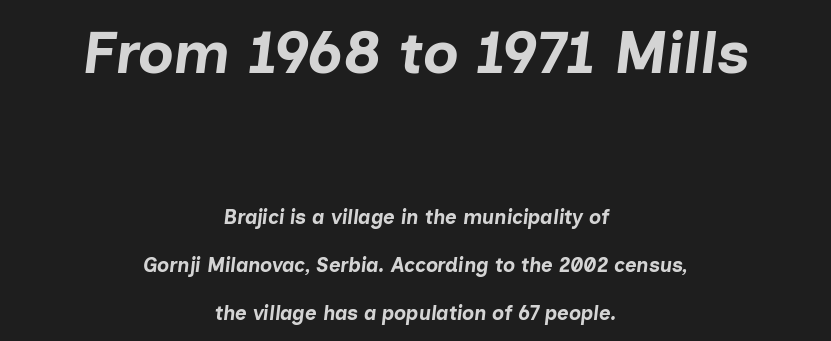
{"italic": "yes", "lean": "right", "slant_degrees": 7, "bold": "yes", "weight": "bold", "width": "normal", "stroke_contrast": "low", "x_height": "medium", "monospaced": "no", "underline": "no", "align": "center", "line_spacing": "loose", "line_spacing_ratio": 2.4, "letter_spacing": "normal", "letter_spacing_em": 0.0, "larger_block": "first", "size_ratio": 2.95, "glyph_px": 59}
